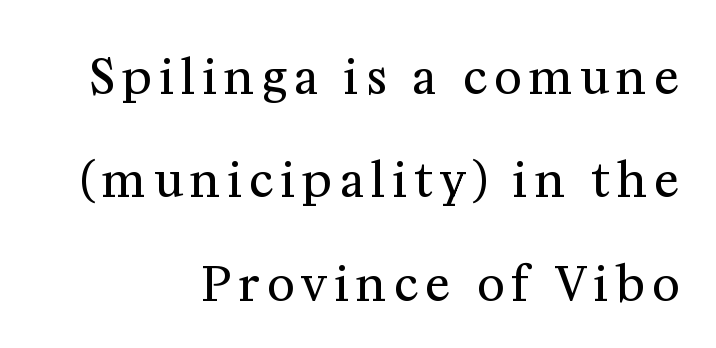
{"serif": "yes", "italic": "no", "bold": "no", "weight": "regular", "width": "normal", "stroke_contrast": "medium", "x_height": "medium", "monospaced": "no", "underline": "no", "align": "right", "line_spacing": "loose", "line_spacing_ratio": 2.2, "glyph_px": 47}
